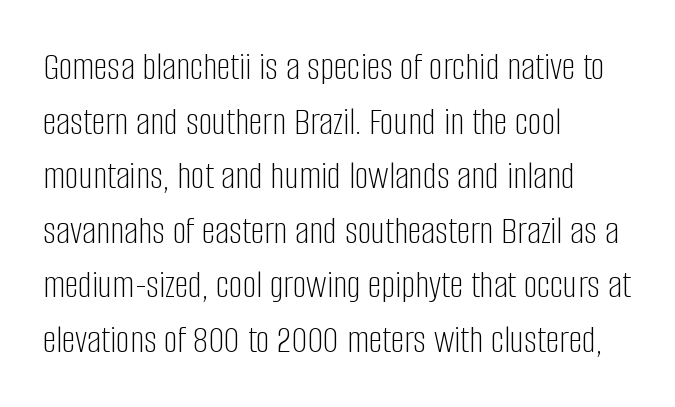
Q: Is the text bold? A: No.
Q: Is the text italic (slanted)? A: No, it is upright.
Q: Is the typeface a serif or a sans-serif typeface? A: Sans-serif.
Q: Is the text underlined? A: No.
Q: How is the paragraph aligned? A: Left-aligned.
Q: Is the spacing between letters normal or unusually wide? A: Normal.
Q: Is the spacing between lines tight, normal or loose? A: Normal.
Q: Width (condensed, normal, or wide)? A: Condensed.
Q: Stroke contrast? A: Low.
Q: x-height? A: Large.
Q: Monospaced? A: No.
